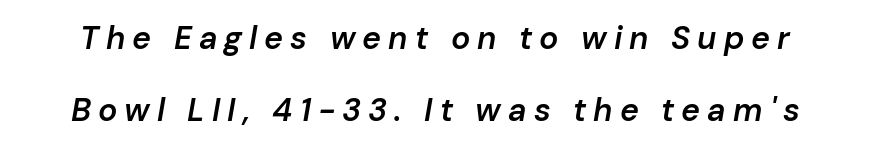
{"italic": "yes", "lean": "right", "slant_degrees": 10, "bold": "semi", "weight": "semibold", "width": "normal", "stroke_contrast": "low", "x_height": "medium", "monospaced": "no", "underline": "no", "line_spacing": "loose", "line_spacing_ratio": 2.25, "letter_spacing": "wide", "letter_spacing_em": 0.22, "glyph_px": 32}
